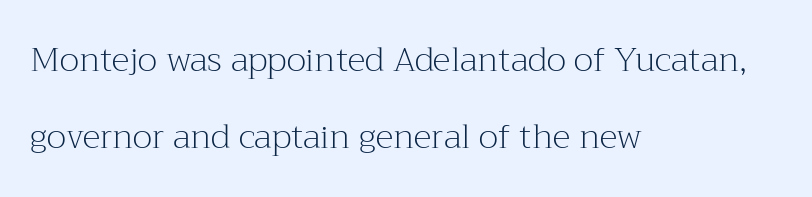
{"serif": "yes", "italic": "no", "bold": "no", "weight": "light", "width": "normal", "stroke_contrast": "medium", "x_height": "medium", "monospaced": "no", "underline": "no", "align": "left", "line_spacing": "loose", "line_spacing_ratio": 2.26, "letter_spacing": "normal", "letter_spacing_em": 0.0, "glyph_px": 34}
